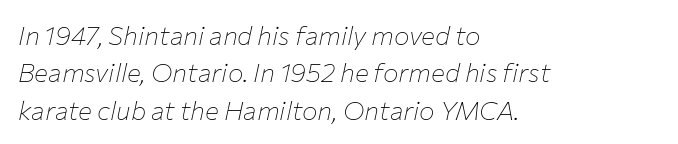
The image shows 26 px text type, italic (leaning right); set left-aligned, normal line spacing (1.44x), normal letter spacing, not underlined.
